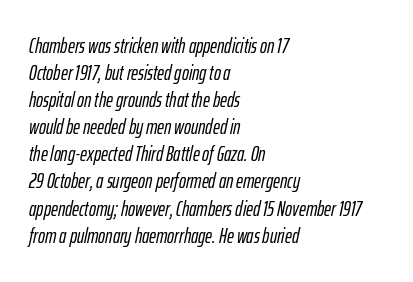
The image shows 21 px text type, italic (leaning right); set left-aligned, normal line spacing (1.29x), normal letter spacing, not underlined.
